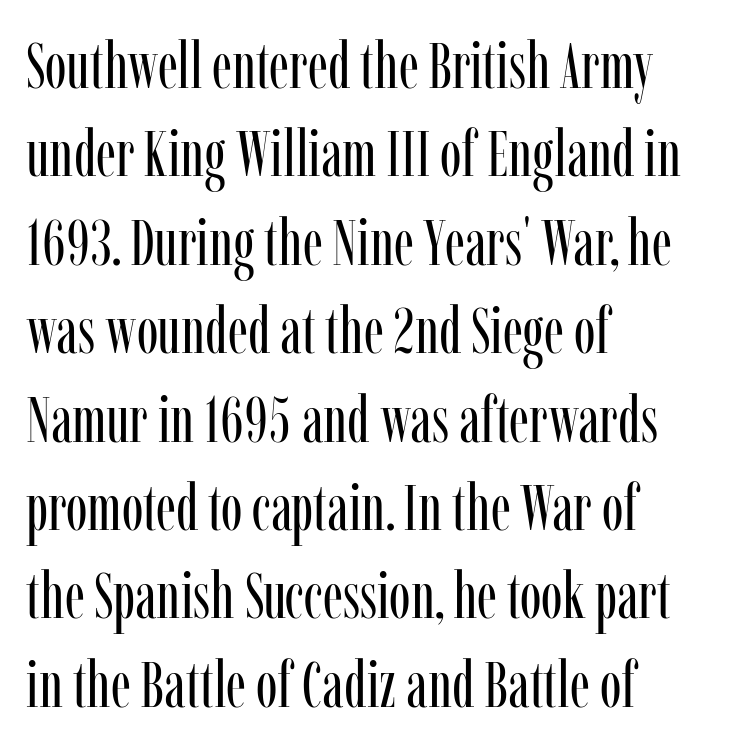
{"serif": "yes", "italic": "no", "bold": "no", "weight": "regular", "width": "condensed", "stroke_contrast": "low", "x_height": "medium", "monospaced": "no", "underline": "no", "align": "left", "line_spacing": "normal", "line_spacing_ratio": 1.36, "letter_spacing": "normal", "letter_spacing_em": 0.0, "glyph_px": 65}
